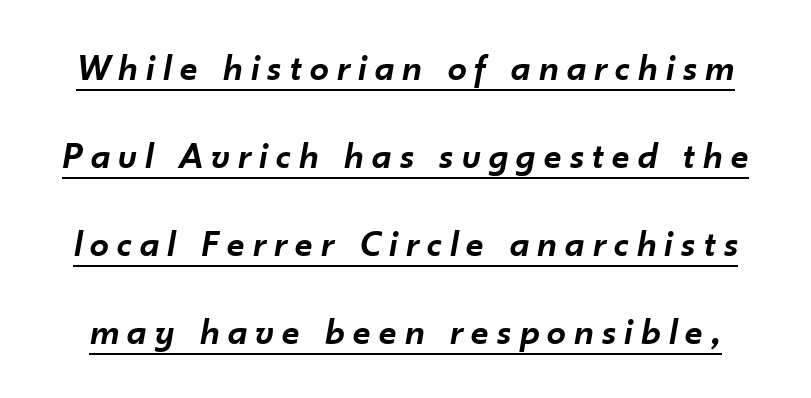
{"italic": "yes", "lean": "right", "slant_degrees": 10, "bold": "semi", "weight": "semibold", "width": "normal", "stroke_contrast": "low", "x_height": "small", "monospaced": "no", "underline": "yes", "line_spacing": "loose", "line_spacing_ratio": 2.32, "letter_spacing": "wide", "letter_spacing_em": 0.22, "glyph_px": 38}
